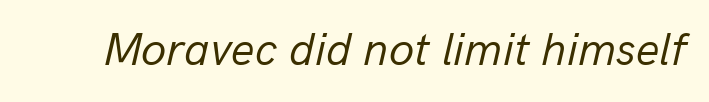
Heaviness? Minimal to ordinary, like unemphasized prose. The rendering applies a slant to the glyphs. The glyphs are unaccompanied by any horizontal stroke below them. Students, note that the glyphs here touch the page at normal intervals.
